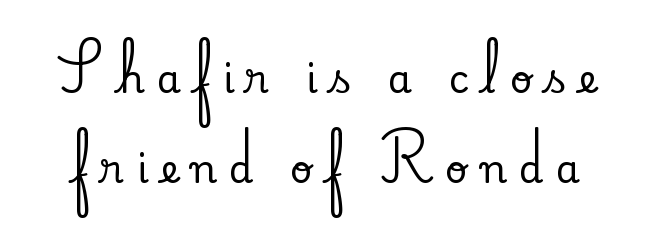
Q: Is the text italic (slanted)? A: No, it is upright.
Q: Is the typeface a serif or a sans-serif typeface? A: Serif.
Q: Is the text underlined? A: No.
Q: Is the spacing between letters normal or unusually wide? A: Unusually wide.
Q: Is the spacing between lines tight, normal or loose? A: Loose.
Q: Width (condensed, normal, or wide)? A: Normal.
Q: Stroke contrast? A: Low.
Q: x-height? A: Small.
Q: Monospaced? A: No.
